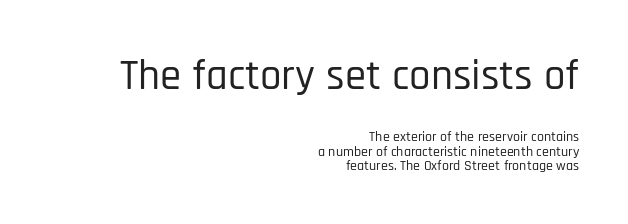
A roman cut, with each character standing at attention. This rendering leaves character spacing at its baseline value. Tightly led — the rows are bunched. Proportional: the letters do not fall into vertical columns. This sample is right-justified, so line beginnings fall wherever the words allow.
